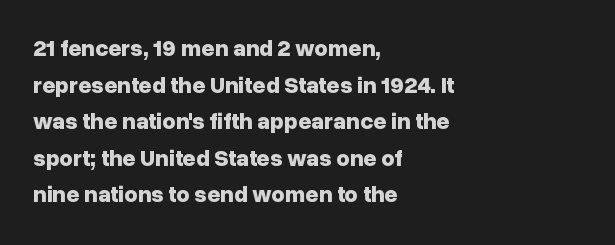
Visually the block forms a straight wall on the left and a jagged coastline on the right. The letters are bold, with thick, heavy strokes. The gap between lines stays unmarked. This sample keeps an unexceptional amount of space between lines. The horizontal fit of the characters is conventional and even. Vertical strokes here are truly vertical.
